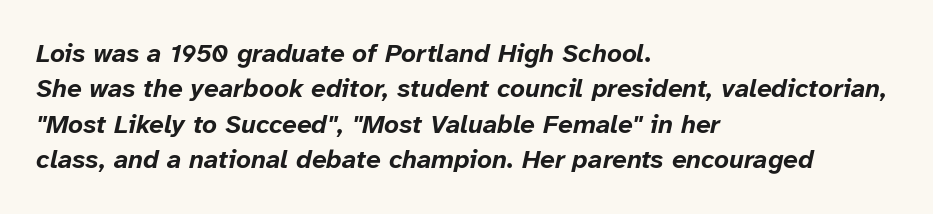
{"italic": "yes", "lean": "right", "slant_degrees": 12, "bold": "yes", "underline": "no", "align": "left", "line_spacing": "normal", "line_spacing_ratio": 1.36, "letter_spacing": "normal", "letter_spacing_em": 0.0, "glyph_px": 26}
